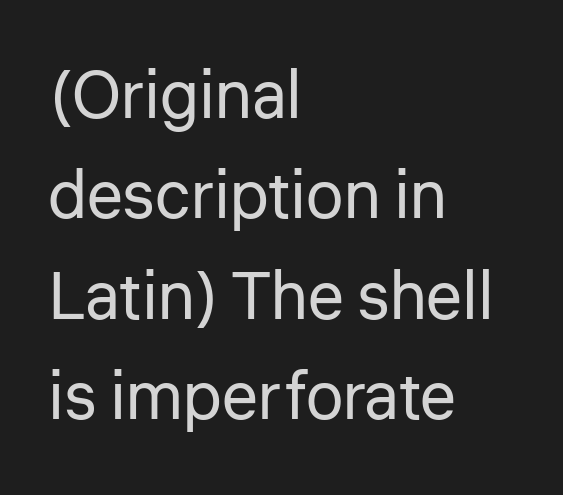
Examine the stroke ends and you'll find no serifs. Compared with a typical body face, this is equally light or lighter still. Is this a fixed-width face? No — the glyphs have proportional, varying widths. The rag falls on the right side of this text block.
